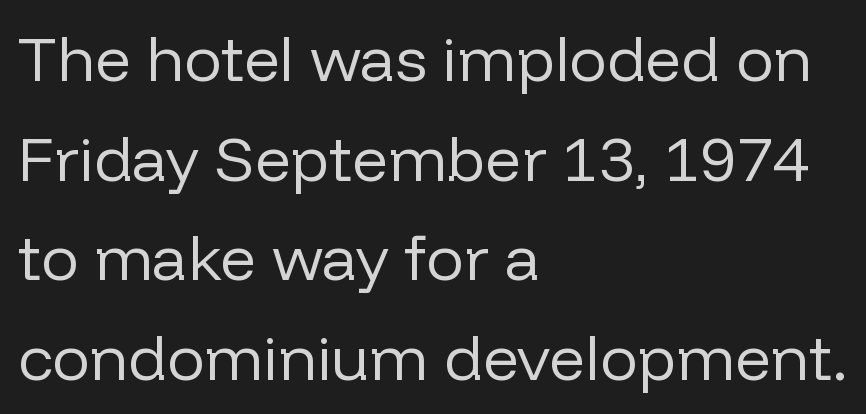
This rendering leaves character spacing at its baseline value. This sample has the flowing, uneven cadence of proportional lettering. Italic: no, the glyphs are upright roman. This sample is left-justified, so line endings fall wherever the words run out. Leading: standard. On a weight scale, this lands at 450 or below.
